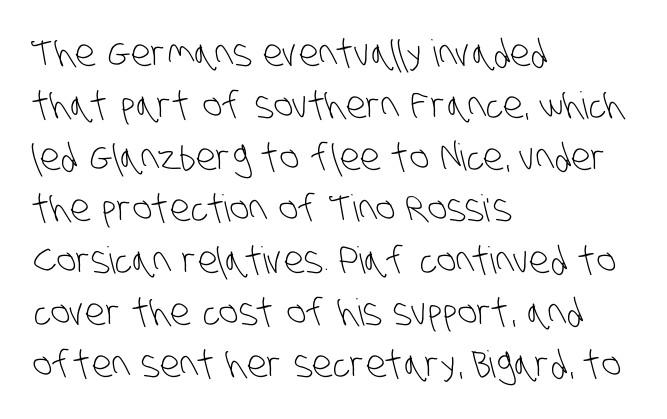
Horizontally, the lines are justified to the leading edge only. Stems and bowls with no extra thickness — not bold. The face used here is a sans, in the tradition of grotesques and geometrics. Check the space under the baseline: it is left empty.
